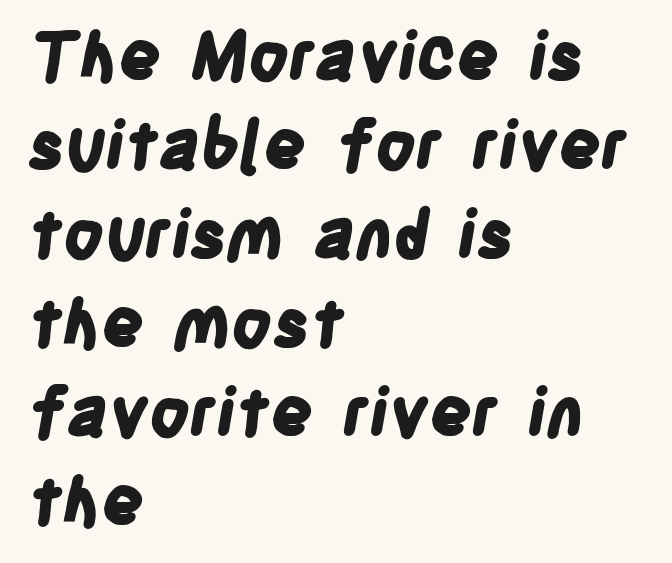
Standard letterfit; no display-style spreading of the glyphs. The sample has been set heavy, in full bold. Teacher's note: observe the even left margin — that is flush-left alignment. Do the characters align in a grid? No, the font is proportional. Descenders are the only things crossing below the line.
